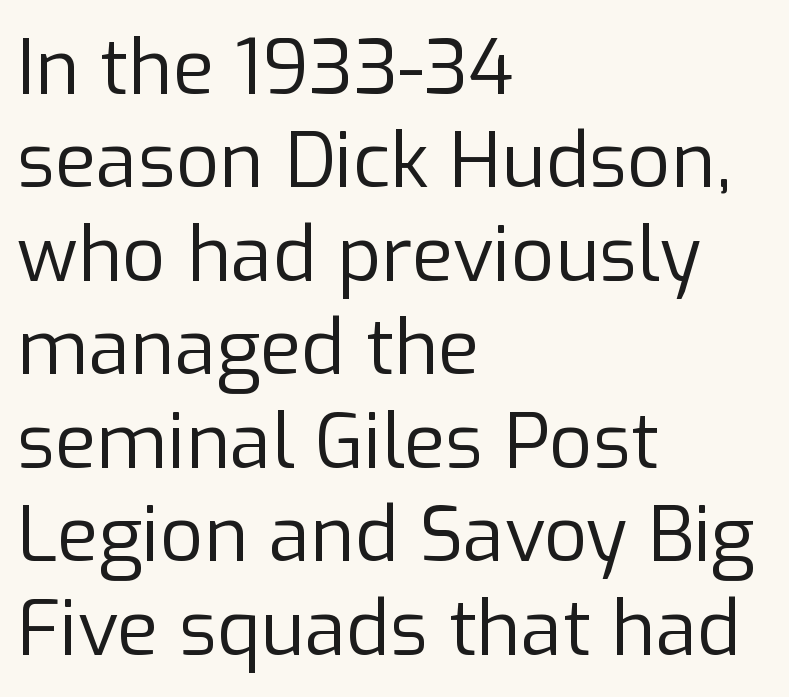
{"serif": "no", "italic": "no", "bold": "no", "weight": "regular", "width": "normal", "stroke_contrast": "low", "x_height": "medium", "monospaced": "no", "underline": "no", "align": "left", "line_spacing_ratio": 1.23, "letter_spacing": "normal", "letter_spacing_em": 0.0, "glyph_px": 76}
